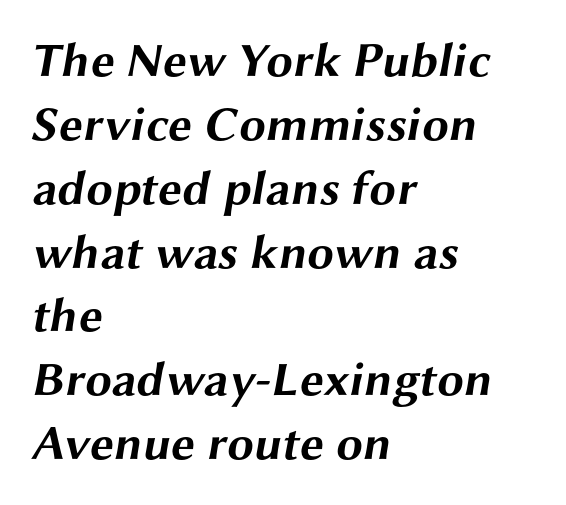
The lines are quadded left. Each new line begins a customary step beneath the previous one. The words here are not underlined. The type family on display is of the sans-serif kind. Nothing unusual about the tracking: characters are spaced as the font intends. Do the characters align in a grid? No, the font is proportional.
